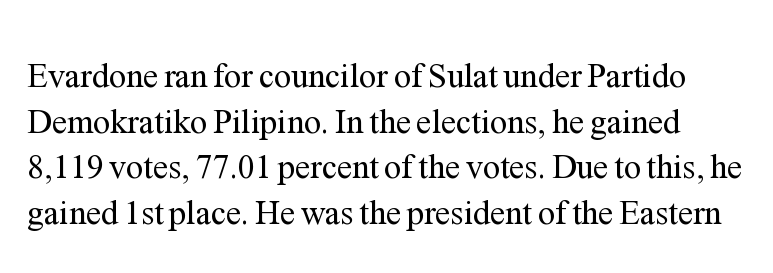
Q: Is the text bold? A: No.
Q: Is the text italic (slanted)? A: No, it is upright.
Q: Is the typeface a serif or a sans-serif typeface? A: Serif.
Q: Is the text underlined? A: No.
Q: Is the spacing between letters normal or unusually wide? A: Normal.
Q: Is the spacing between lines tight, normal or loose? A: Normal.
Q: Width (condensed, normal, or wide)? A: Normal.
Q: Stroke contrast? A: Medium.
Q: x-height? A: Medium.
Q: Monospaced? A: No.
